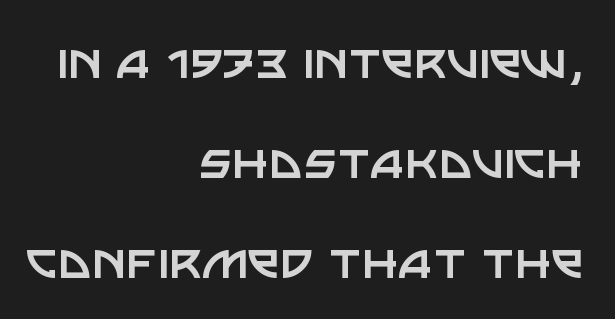
The image shows 58 px regular-weight sans-serif type, upright; set right-aligned, line spacing 1.72x, normal letter spacing, not underlined; low stroke contrast and a large x-height.
